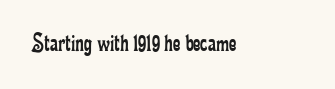
Q: Is the text bold? A: No.
Q: Is the text italic (slanted)? A: No, it is upright.
Q: Is the text underlined? A: No.
Q: Is the spacing between letters normal or unusually wide? A: Normal.
